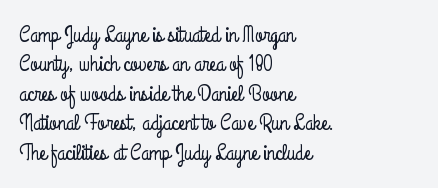
One-word summary of the alignment: left. The tracking reads as untouched default to a designer's eye. Each row of text sits above clean, open space. Does the leading feel generous? No, just average.
